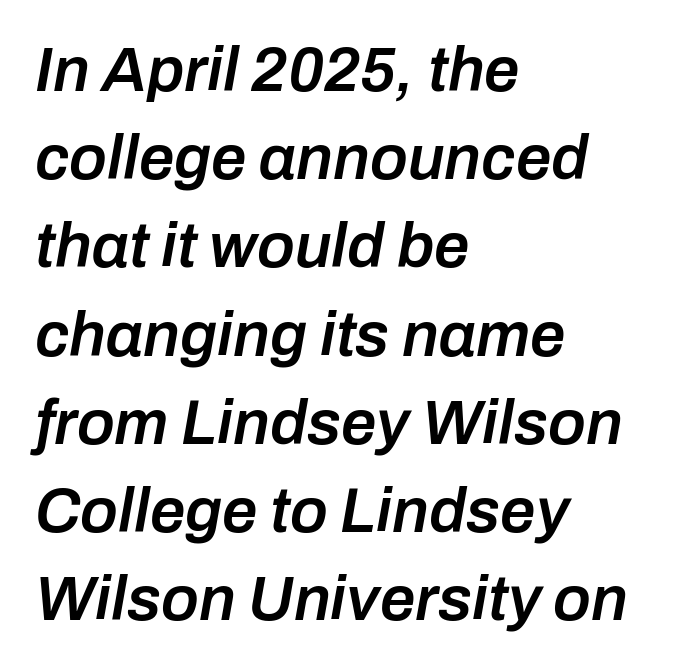
The image shows 63 px semibold type, italic (leaning right); set left-aligned, normal line spacing (1.4x), normal letter spacing, not underlined; low stroke contrast and a medium x-height.
